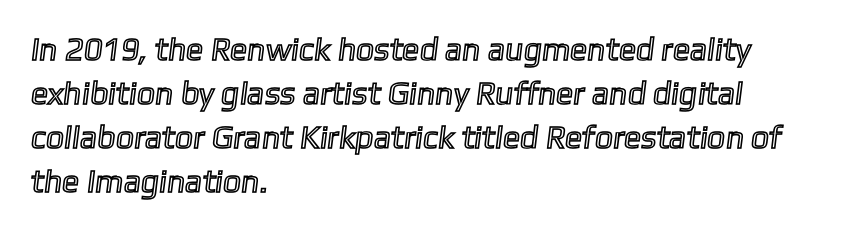
{"width": "normal", "x_height": "medium", "monospaced": "no", "underline": "no", "align": "left", "line_spacing": "normal", "line_spacing_ratio": 1.37, "letter_spacing": "normal", "letter_spacing_em": 0.0, "glyph_px": 32}
